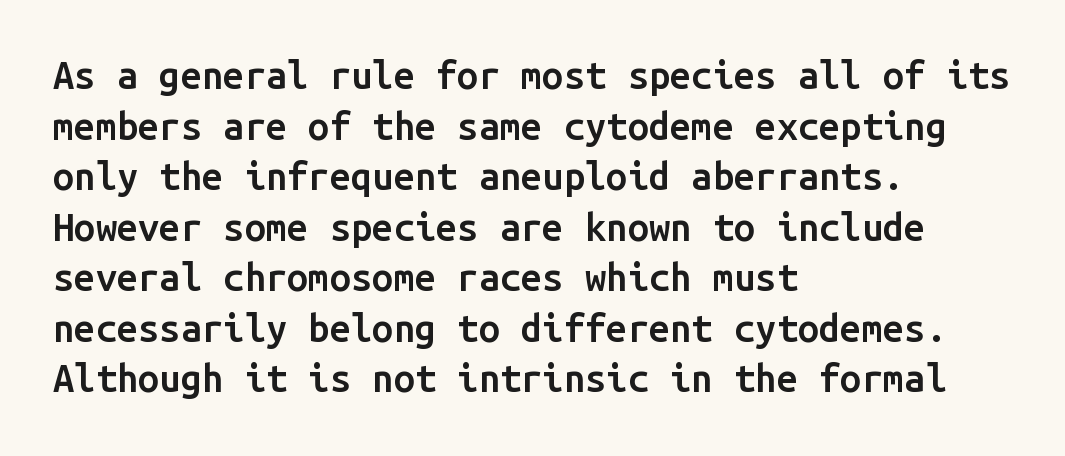
{"serif": "no", "italic": "no", "bold": "semi", "weight": "semibold", "width": "normal", "stroke_contrast": "low", "x_height": "medium", "monospaced": "yes", "underline": "no", "align": "left", "line_spacing": "normal", "line_spacing_ratio": 1.33, "letter_spacing": "normal", "letter_spacing_em": 0.0, "glyph_px": 38}
